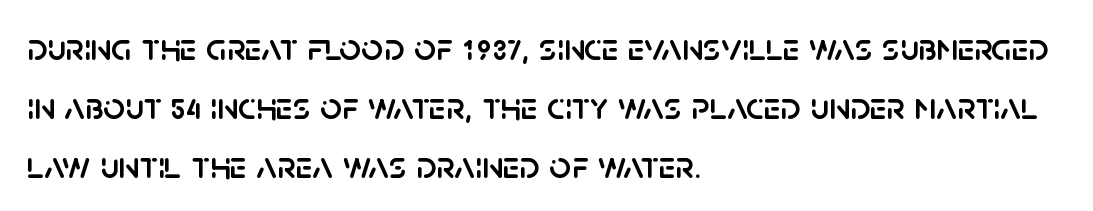
The image shows 38 px sans-serif type, upright; set left-aligned, normal line spacing (1.55x), normal letter spacing, not underlined; low stroke contrast and a large x-height.
